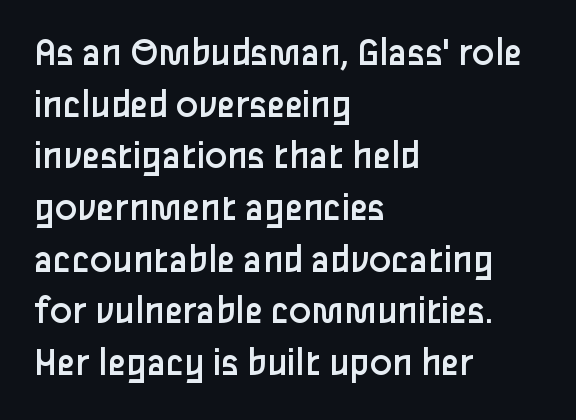
The setting favours the left margin, as ordinary paragraphs usually do. The type sits square on the baseline with zero lean. What kind of face is this? One without serifs — a sans. There is no visible air inserted between adjacent glyphs. No chunkiness to these letters — they're not bold.
